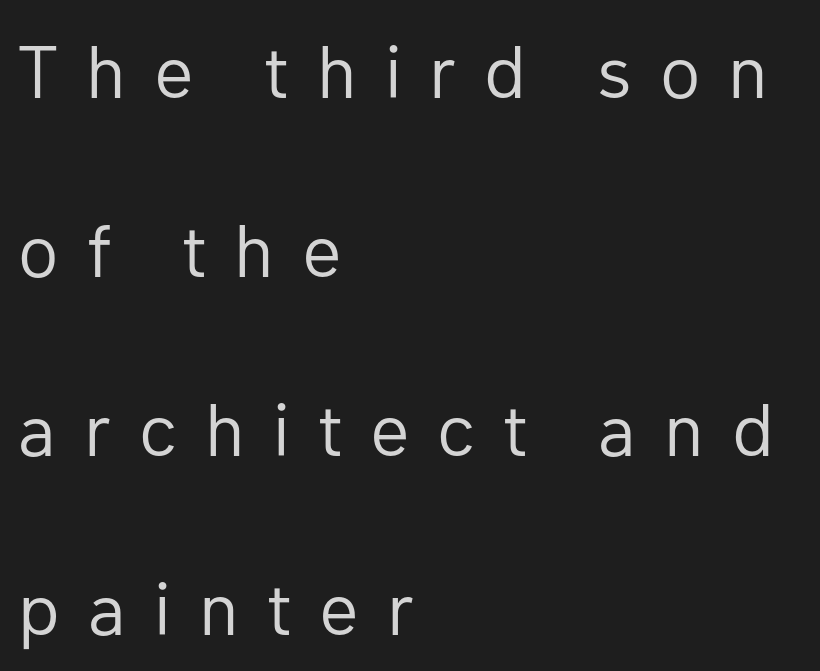
Weight: in the light-to-regular range. One glance says open: line gaps are wider than usual. The passage shown is typed in a proportional face where columns would drift. The typesetter chose a ragged-right arrangement here.
